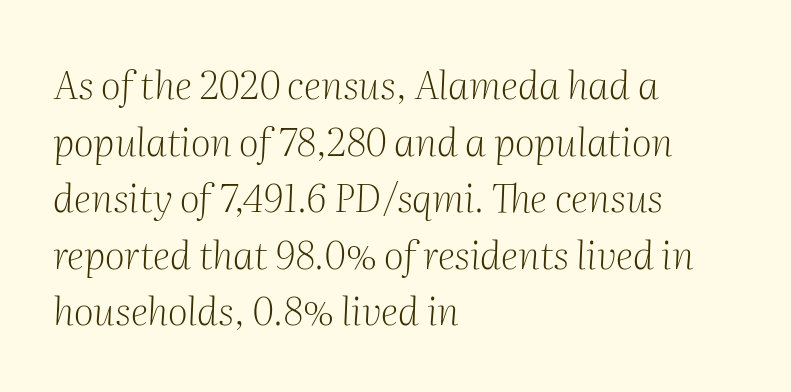
Stems here are at most as thick as an everyday book face. Line beginnings align vertically; line endings do not. The typeface chosen for these lines features serifs. This rendering features lettering with no underline.
